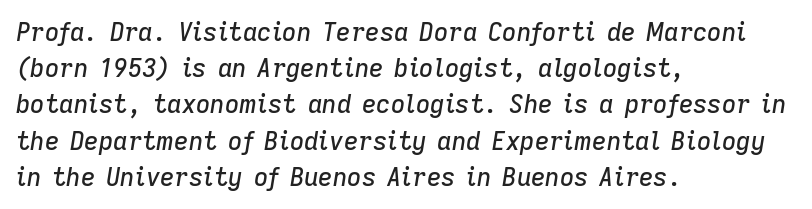
{"italic": "yes", "lean": "right", "slant_degrees": 9, "underline": "no", "align": "left", "line_spacing": "normal", "line_spacing_ratio": 1.45, "letter_spacing": "normal", "letter_spacing_em": 0.0, "glyph_px": 25}
